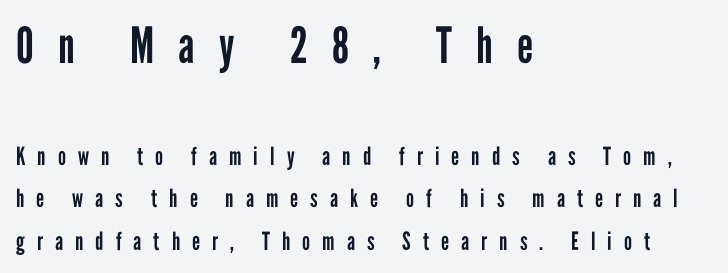
The image shows 50 px regular-weight, condensed sans-serif type, upright; set left-aligned, normal line spacing (1.7x), unusually wide letter spacing (+0.48 em), not underlined; the first (top) block is 2.0x larger; low stroke contrast and a medium x-height.
